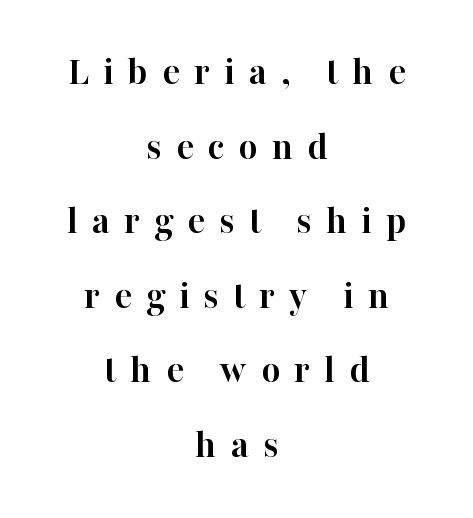
{"serif": "yes", "italic": "no", "bold": "yes", "weight": "semibold", "width": "normal", "stroke_contrast": "high", "x_height": "medium", "monospaced": "no", "underline": "no", "align": "center", "line_spacing_ratio": 1.82, "letter_spacing": "wide", "letter_spacing_em": 0.34, "glyph_px": 41}
